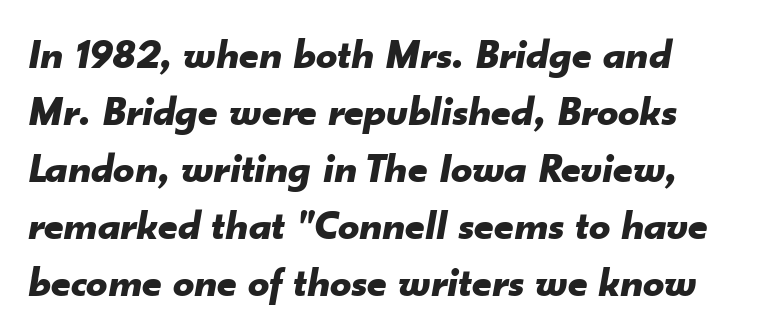
{"italic": "yes", "lean": "right", "slant_degrees": 10, "bold": "yes", "weight": "bold", "width": "normal", "stroke_contrast": "low", "x_height": "small", "monospaced": "no", "underline": "no", "line_spacing": "normal", "line_spacing_ratio": 1.36, "letter_spacing": "normal", "letter_spacing_em": 0.0, "glyph_px": 42}
